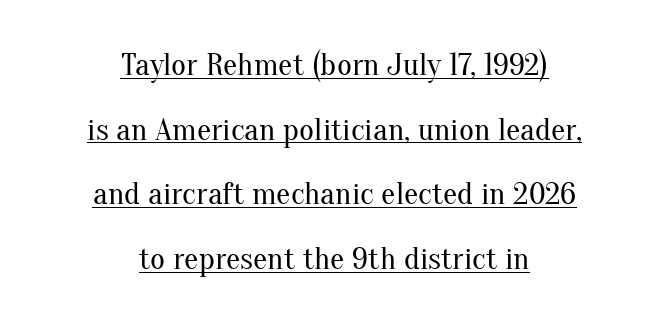
{"serif": "yes", "italic": "no", "bold": "no", "weight": "regular", "width": "normal", "stroke_contrast": "medium", "x_height": "small", "monospaced": "no", "underline": "yes", "align": "center", "line_spacing": "loose", "line_spacing_ratio": 2.02, "letter_spacing": "normal", "letter_spacing_em": 0.0, "glyph_px": 32}
